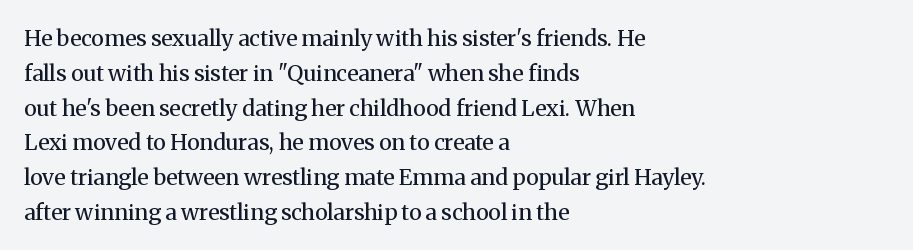
{"italic": "no", "bold": "no", "underline": "no", "align": "left", "line_spacing": "normal", "line_spacing_ratio": 1.58, "letter_spacing": "normal", "letter_spacing_em": 0.0, "glyph_px": 22}
